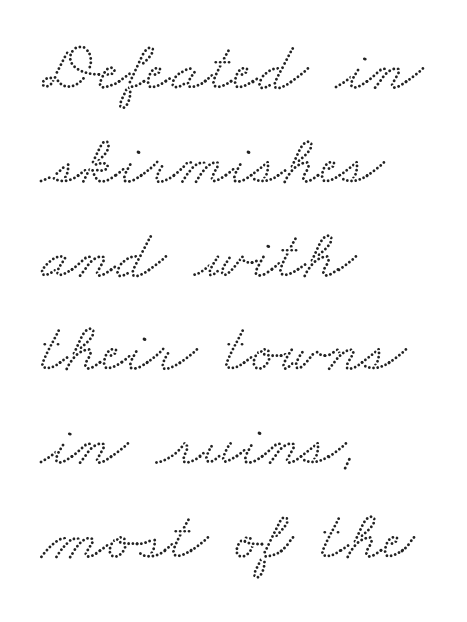
The font family rendered here belongs to the serif group. Letter spacing: default. The ragged edge is on the right, which tells us the setting is flush left. Each row of text sits above clean, open space. The passage shown stacks its lines at a standard gap.
